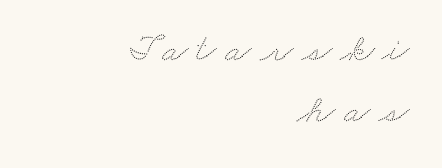
The image shows 39 px wide type; set right-aligned, normal line spacing (1.57x), unusually wide letter spacing (+0.21 em), not underlined; low stroke contrast and a small x-height.
